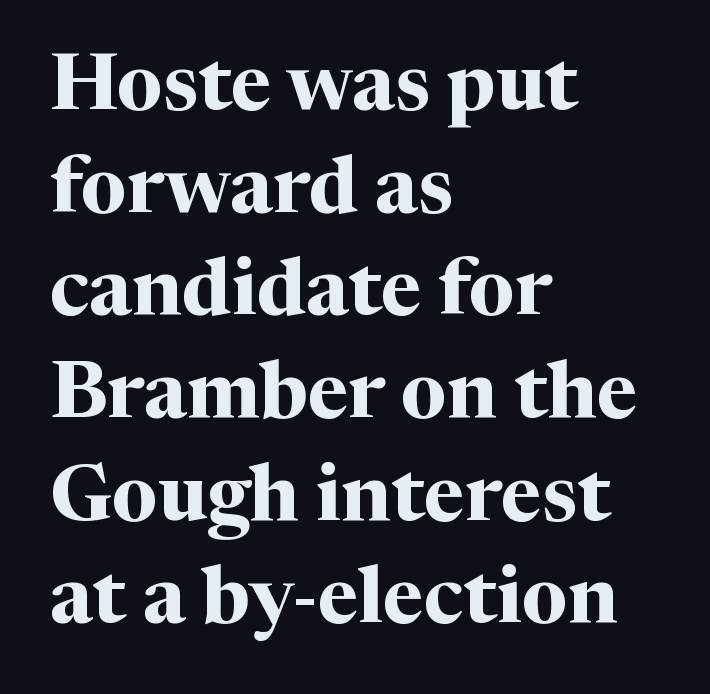
This rendering features lettering with no underline. Left-aligned paragraph, ragged on the right. Proportional: the letters do not fall into vertical columns. This is the regular roman posture of the typeface.
